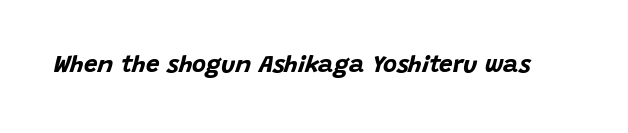
Q: Is the text bold? A: Yes.
Q: Is the text italic (slanted)? A: Yes, it leans right by about 15 degrees.
Q: Is the text underlined? A: No.
Q: Is the spacing between letters normal or unusually wide? A: Normal.
